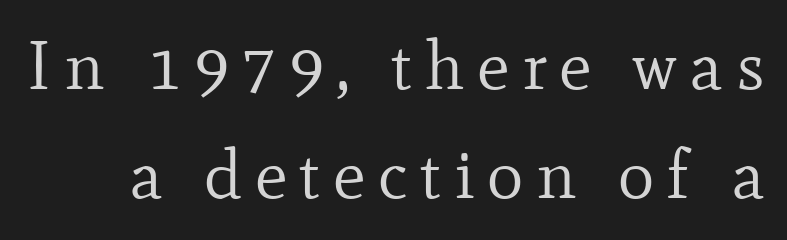
The image shows 69 px regular-weight serif type, upright; set normal line spacing (1.58x), not underlined; low stroke contrast and a small x-height.
